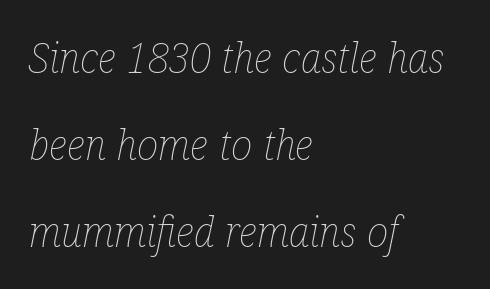
{"italic": "yes", "lean": "right", "slant_degrees": 12, "bold": "no", "weight": "thin", "width": "condensed", "stroke_contrast": "low", "x_height": "medium", "monospaced": "no", "underline": "no", "align": "left", "line_spacing": "loose", "line_spacing_ratio": 2.12, "letter_spacing": "normal", "letter_spacing_em": 0.0, "glyph_px": 41}
